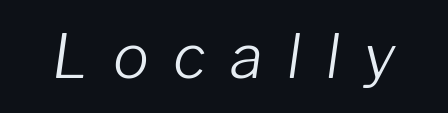
The image shows 60 px light type, italic (leaning right); set unusually wide letter spacing (+0.41 em), not underlined; low stroke contrast and a medium x-height.
